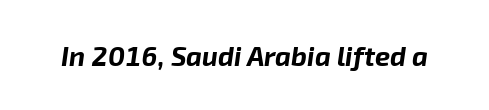
The image shows 27 px bold type, italic (leaning right); set normal letter spacing, not underlined.
